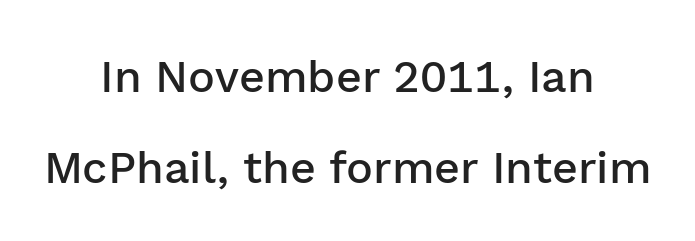
The image shows 45 px semibold sans-serif type, upright; set centered, loose line spacing (2.02x), normal letter spacing, not underlined; low stroke contrast and a medium x-height.
